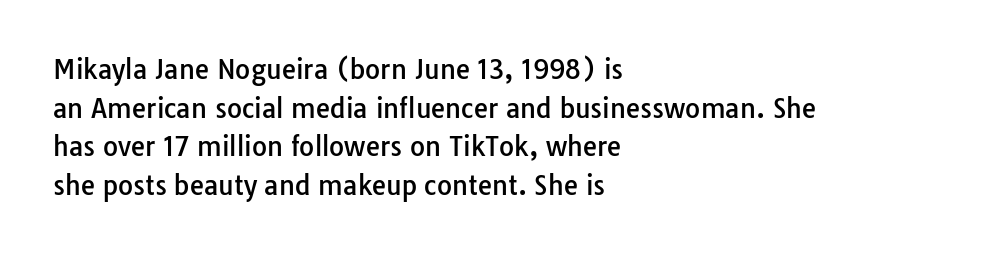
Q: Is the text italic (slanted)? A: No, it is upright.
Q: Is the text underlined? A: No.
Q: How is the paragraph aligned? A: Left-aligned.
Q: Is the spacing between letters normal or unusually wide? A: Normal.
Q: Is the spacing between lines tight, normal or loose? A: Normal.
